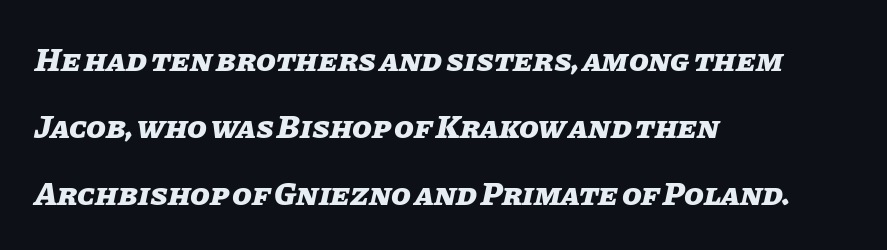
The image shows 32 px heavy type, italic (leaning right); set left-aligned, loose line spacing (2.09x), normal letter spacing, not underlined; low stroke contrast and a large x-height.
